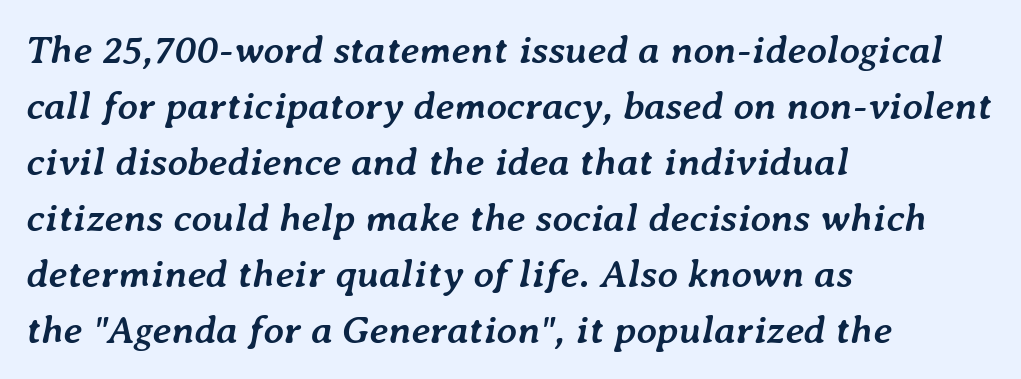
{"italic": "yes", "lean": "right", "slant_degrees": 7, "bold": "yes", "weight": "semibold", "width": "normal", "stroke_contrast": "low", "x_height": "medium", "monospaced": "no", "underline": "no", "align": "left", "line_spacing": "normal", "line_spacing_ratio": 1.4, "letter_spacing": "normal", "letter_spacing_em": 0.0, "glyph_px": 40}
